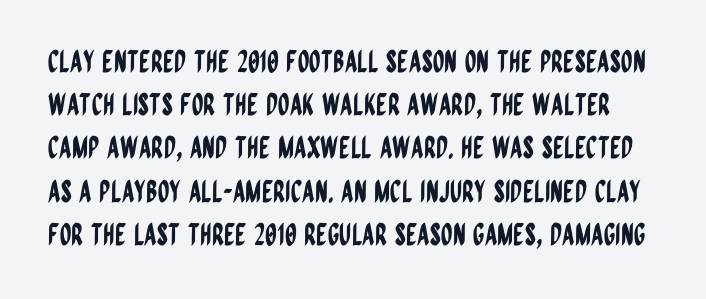
Q: Is the text italic (slanted)? A: No, it is upright.
Q: Is the typeface a serif or a sans-serif typeface? A: Sans-serif.
Q: Is the text underlined? A: No.
Q: Is the spacing between letters normal or unusually wide? A: Normal.
Q: Is the spacing between lines tight, normal or loose? A: Normal.
Q: Width (condensed, normal, or wide)? A: Condensed.
Q: Stroke contrast? A: Low.
Q: x-height? A: Large.
Q: Monospaced? A: No.
